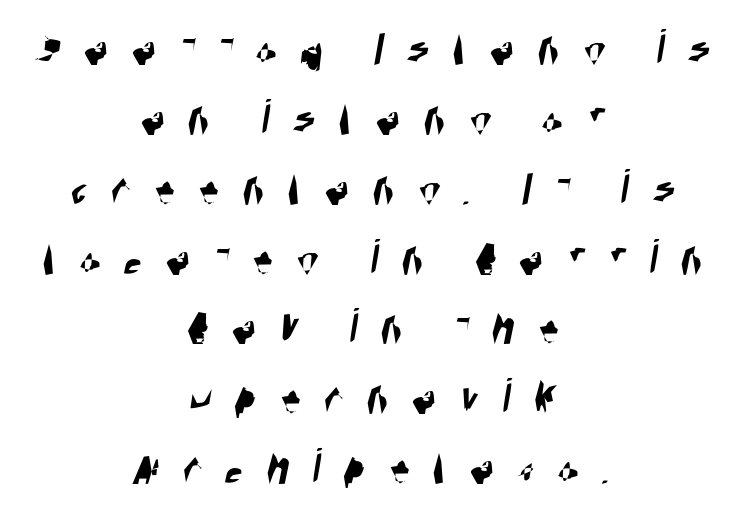
The image shows 51 px condensed sans-serif type; set centered, normal line spacing (1.37x), unusually wide letter spacing (+0.45 em), not underlined; high stroke contrast and a large x-height.
